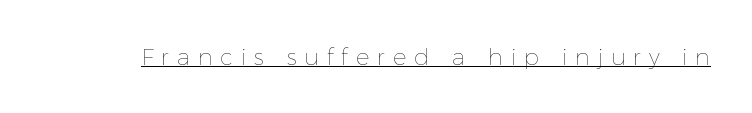
The image shows 23 px text type, upright; set unusually wide letter spacing (+0.34 em), underlined.
